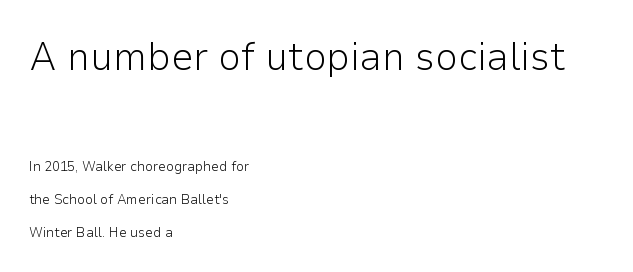
Q: Is the text bold? A: No.
Q: Is the text italic (slanted)? A: No, it is upright.
Q: Is the typeface a serif or a sans-serif typeface? A: Sans-serif.
Q: Is the text underlined? A: No.
Q: How is the paragraph aligned? A: Left-aligned.
Q: Is the spacing between letters normal or unusually wide? A: Normal.
Q: Is the spacing between lines tight, normal or loose? A: Loose.
Q: Which block of text is set in a larger size, the first (top) or the second (bottom)? A: The first (top) one.
Q: Width (condensed, normal, or wide)? A: Normal.
Q: Stroke contrast? A: Low.
Q: x-height? A: Medium.
Q: Monospaced? A: No.
